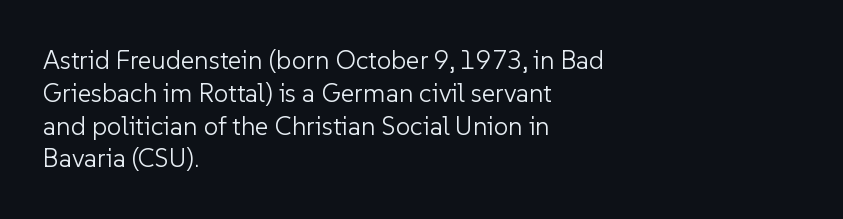
Q: Is the text bold? A: No.
Q: Is the text italic (slanted)? A: No, it is upright.
Q: Is the text underlined? A: No.
Q: How is the paragraph aligned? A: Left-aligned.
Q: Is the spacing between letters normal or unusually wide? A: Normal.
Q: Is the spacing between lines tight, normal or loose? A: Normal.
